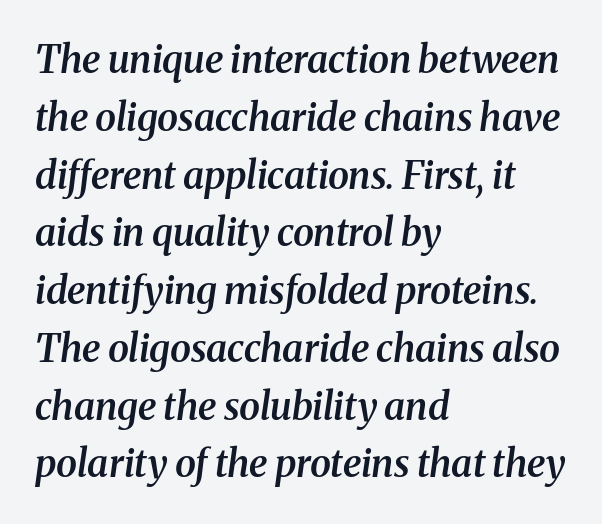
The image shows 38 px semibold serif type, italic (leaning right); set left-aligned, normal line spacing (1.52x), normal letter spacing, not underlined; medium stroke contrast and a medium x-height.
